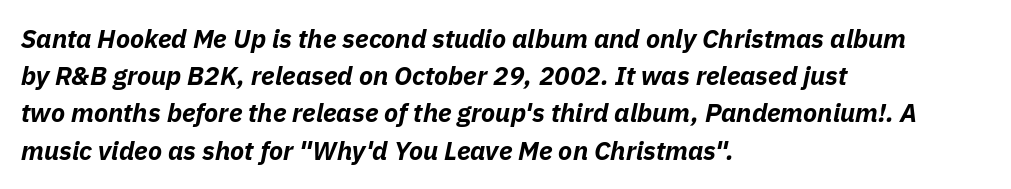
{"italic": "yes", "lean": "right", "slant_degrees": 11, "bold": "yes", "underline": "no", "align": "left", "line_spacing": "normal", "line_spacing_ratio": 1.43, "letter_spacing": "normal", "letter_spacing_em": 0.0, "glyph_px": 26}
